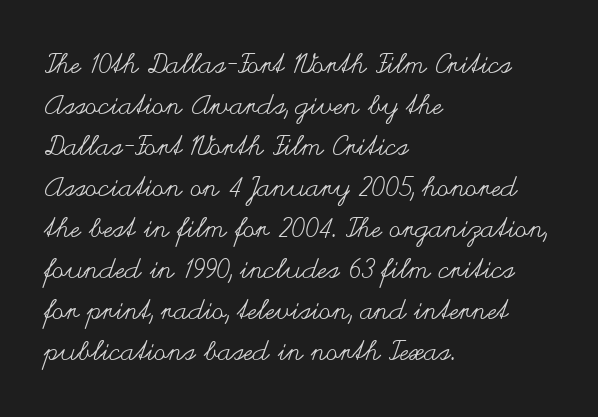
Q: Is the text bold? A: No.
Q: Is the text italic (slanted)? A: Yes.
Q: Is the text underlined? A: No.
Q: How is the paragraph aligned? A: Left-aligned.
Q: Is the spacing between letters normal or unusually wide? A: Normal.
Q: Is the spacing between lines tight, normal or loose? A: Normal.
